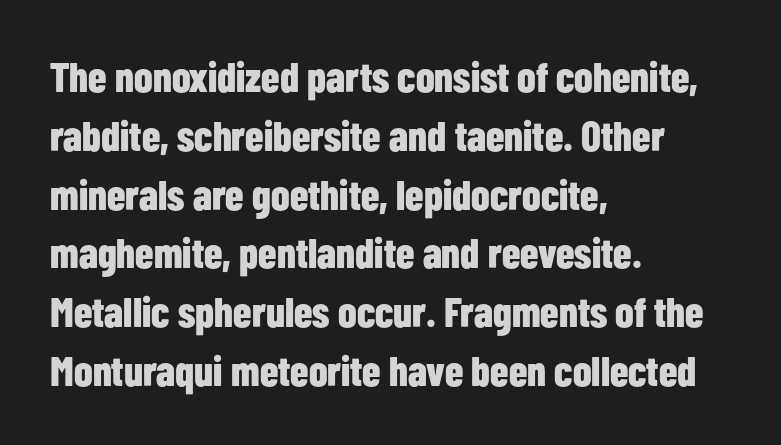
{"serif": "no", "italic": "no", "bold": "yes", "weight": "bold", "width": "condensed", "stroke_contrast": "low", "x_height": "medium", "monospaced": "no", "underline": "no", "align": "left", "line_spacing": "normal", "line_spacing_ratio": 1.4, "letter_spacing": "normal", "letter_spacing_em": 0.0, "glyph_px": 42}
